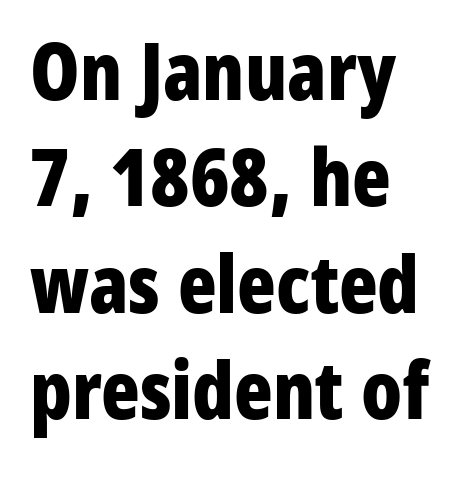
The glyphs are unaccompanied by any horizontal stroke below them. The designer went with a sans here, leaving each stem footless. Is the letter spacing exaggerated? No — it looks like the ordinary default. Tall strokes in this sample are plumb rather than angled.
